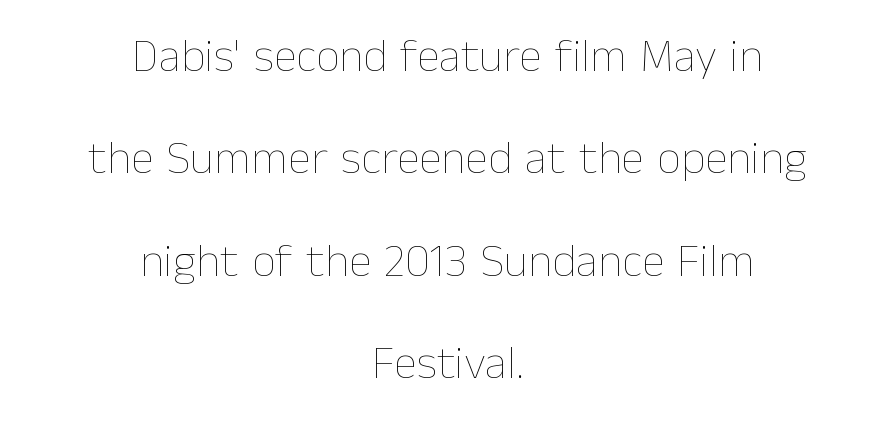
The image shows 47 px thin type, upright; set centered, loose line spacing (2.18x), normal letter spacing, not underlined; low stroke contrast and a medium x-height.
